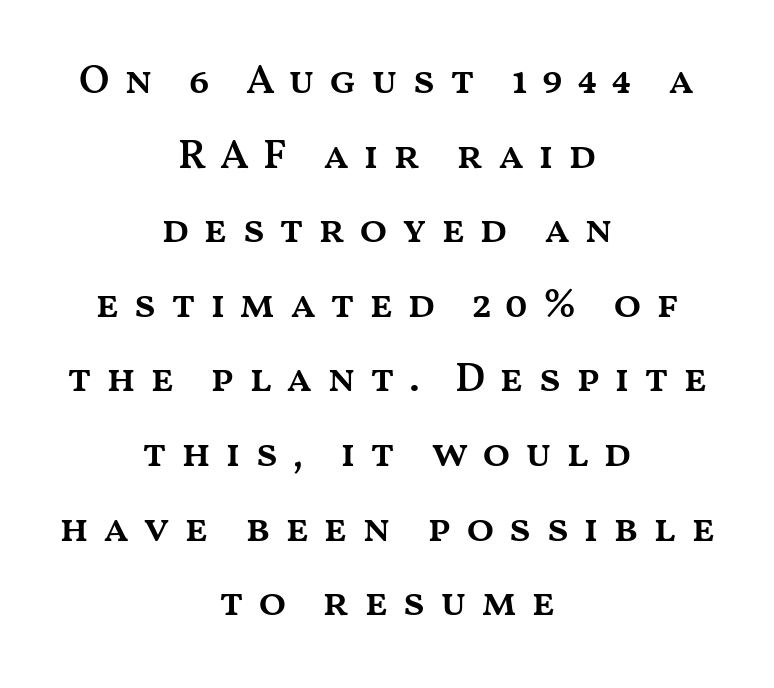
{"italic": "no", "bold": "semi", "weight": "semibold", "width": "wide", "stroke_contrast": "medium", "x_height": "medium", "monospaced": "no", "underline": "no", "align": "center", "line_spacing_ratio": 1.82, "letter_spacing": "wide", "letter_spacing_em": 0.34, "glyph_px": 41}
